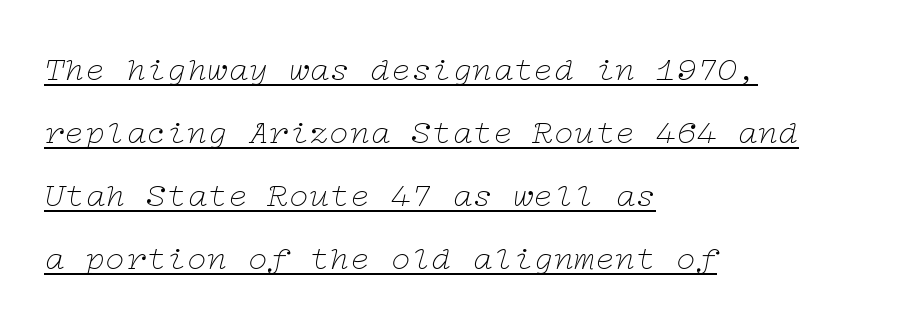
The image shows 34 px thin, wide serif type, italic (leaning right); set left-aligned, line spacing 1.85x, normal letter spacing, underlined; low stroke contrast and a medium x-height.
